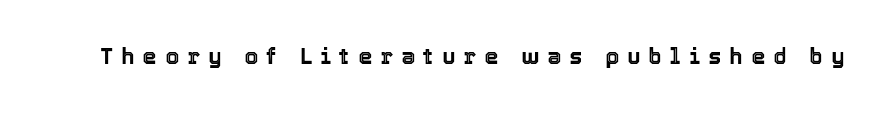
{"italic": "no", "underline": "no", "letter_spacing": "wide", "letter_spacing_em": 0.38, "glyph_px": 22}
